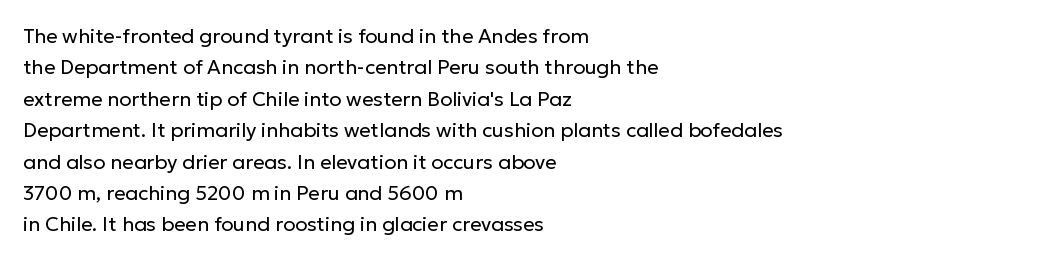
{"italic": "no", "bold": "no", "underline": "no", "align": "left", "line_spacing": "normal", "line_spacing_ratio": 1.57, "letter_spacing": "normal", "letter_spacing_em": 0.0, "glyph_px": 20}
